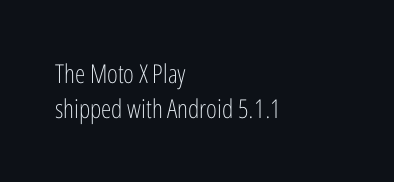
The image shows 26 px text type, upright; set left-aligned, normal line spacing (1.36x), normal letter spacing, not underlined.
